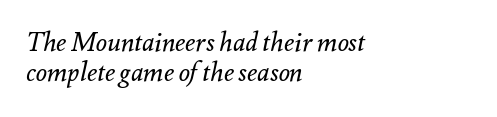
You could call the tracking neutral — neither tight nor loose. Weight class: somewhere from thin through regular. Has an underline been added? It has not. Every row of glyphs begins at an identical x-position on the left. Would a proofreader flag this as italicized? Yes.
